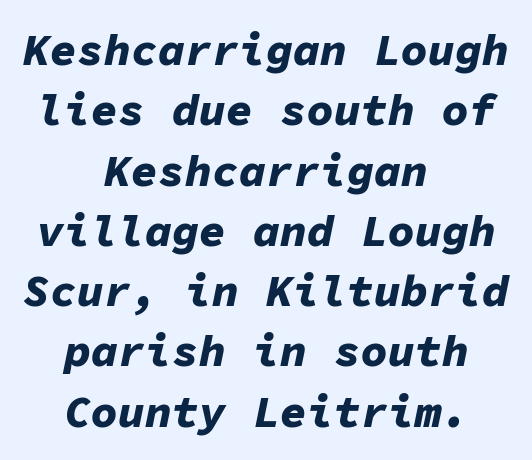
{"italic": "yes", "lean": "right", "slant_degrees": 11, "bold": "yes", "weight": "bold", "width": "normal", "stroke_contrast": "low", "x_height": "medium", "monospaced": "yes", "underline": "no", "align": "center", "line_spacing": "normal", "line_spacing_ratio": 1.34, "letter_spacing": "normal", "letter_spacing_em": 0.0, "glyph_px": 45}
